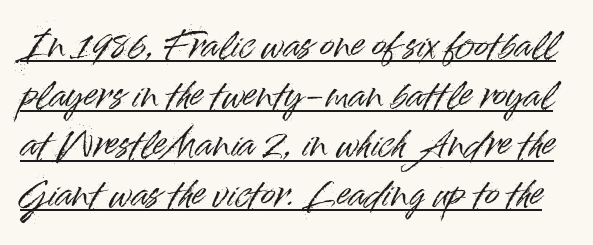
Each letter's strokes conclude bluntly, with no projecting serifs. Honestly, the underline is the first thing you notice here. Varying glyph widths throughout — classic text-font behaviour.
